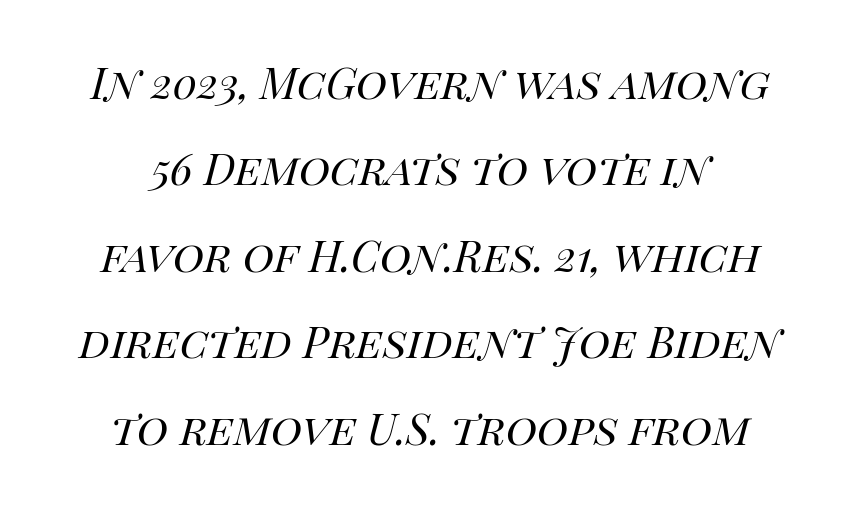
Q: Is the text bold? A: No.
Q: Is the text italic (slanted)? A: Yes, it leans right by about 14 degrees.
Q: Is the text underlined? A: No.
Q: How is the paragraph aligned? A: Centered.
Q: Is the spacing between letters normal or unusually wide? A: Normal.
Q: Is the spacing between lines tight, normal or loose? A: Loose.
Q: Width (condensed, normal, or wide)? A: Normal.
Q: Stroke contrast? A: High.
Q: x-height? A: Large.
Q: Monospaced? A: No.
